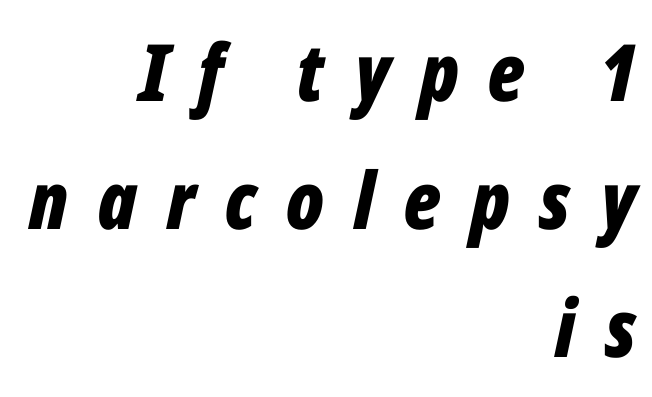
Q: Is the text bold? A: Yes.
Q: Is the text italic (slanted)? A: Yes, it leans right by about 12 degrees.
Q: Is the text underlined? A: No.
Q: How is the paragraph aligned? A: Right-aligned.
Q: Is the spacing between letters normal or unusually wide? A: Unusually wide.
Q: Is the spacing between lines tight, normal or loose? A: Normal.
Q: Width (condensed, normal, or wide)? A: Condensed.
Q: Stroke contrast? A: Low.
Q: x-height? A: Medium.
Q: Monospaced? A: No.
